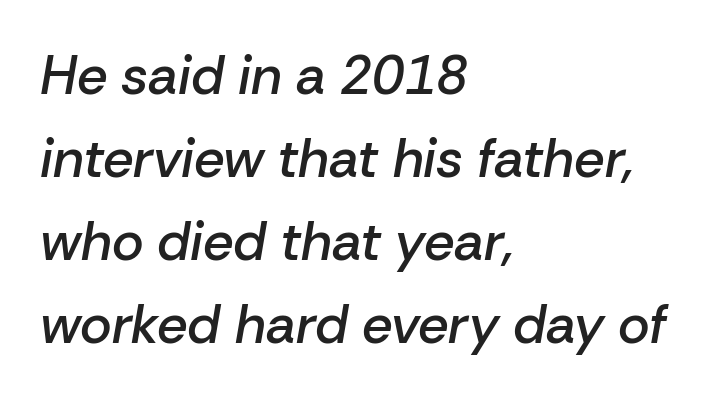
Q: Is the text bold? A: Semi-bold.
Q: Is the text italic (slanted)? A: Yes, it leans right by about 10 degrees.
Q: Is the text underlined? A: No.
Q: How is the paragraph aligned? A: Left-aligned.
Q: Is the spacing between letters normal or unusually wide? A: Normal.
Q: Is the spacing between lines tight, normal or loose? A: Normal.
Q: Width (condensed, normal, or wide)? A: Normal.
Q: Stroke contrast? A: Low.
Q: x-height? A: Medium.
Q: Monospaced? A: No.
